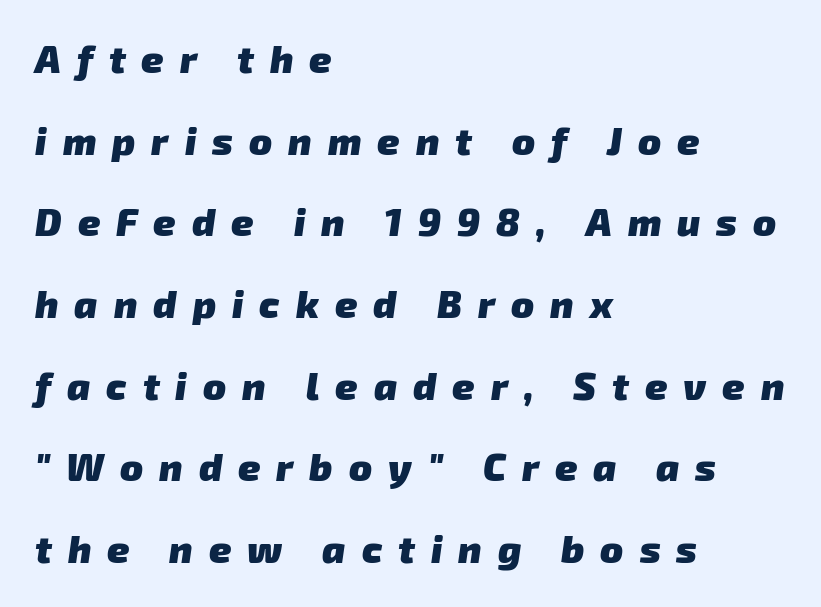
The image shows 38 px heavy sans-serif type; set left-aligned, loose line spacing (2.15x), unusually wide letter spacing (+0.42 em), not underlined; low stroke contrast and a medium x-height.
